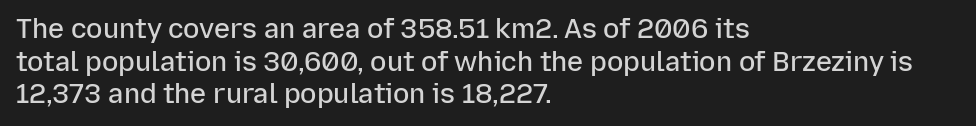
The rendering uses a semibold face; strokes are thickened but not to full bold. Inter-character spacing is left at the font's built-in metrics. Quick note: not italic, upright. Which margin do the lines hug? The left one — the right edge is uneven.
